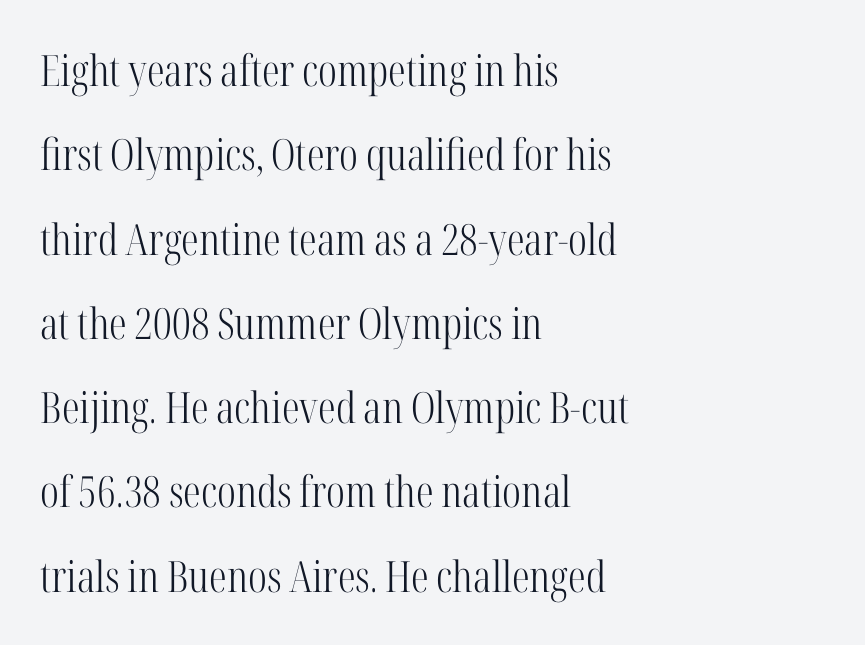
Q: Is the text bold? A: No.
Q: Is the text italic (slanted)? A: No, it is upright.
Q: Is the typeface a serif or a sans-serif typeface? A: Serif.
Q: Is the text underlined? A: No.
Q: How is the paragraph aligned? A: Left-aligned.
Q: Is the spacing between letters normal or unusually wide? A: Normal.
Q: Is the spacing between lines tight, normal or loose? A: Loose.
Q: Width (condensed, normal, or wide)? A: Condensed.
Q: Stroke contrast? A: High.
Q: x-height? A: Medium.
Q: Monospaced? A: No.
